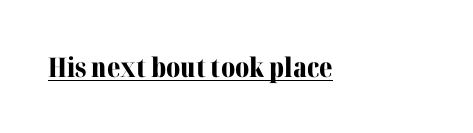
The letters stand straight up with perfectly vertical stems. Between one letter and the next there's only the usual sliver of space. Underlining? Definitely there. Strokes here are thick enough to call this a true bold.
